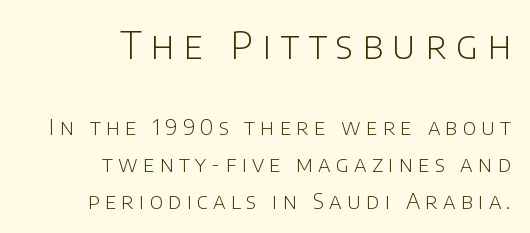
{"serif": "no", "italic": "no", "bold": "no", "weight": "light", "width": "normal", "stroke_contrast": "low", "x_height": "large", "monospaced": "no", "underline": "no", "align": "right", "line_spacing": "normal", "line_spacing_ratio": 1.66, "letter_spacing": "wide", "letter_spacing_em": 0.24, "larger_block": "first", "size_ratio": 1.73, "glyph_px": 38}
